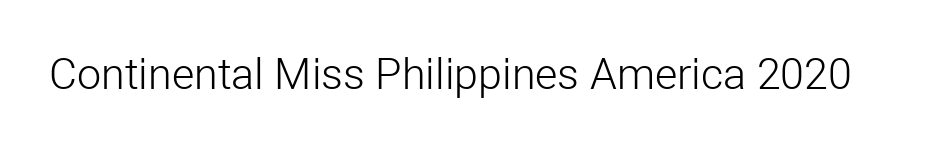
The image shows 43 px light sans-serif type, upright; set normal letter spacing, not underlined; low stroke contrast and a medium x-height.
